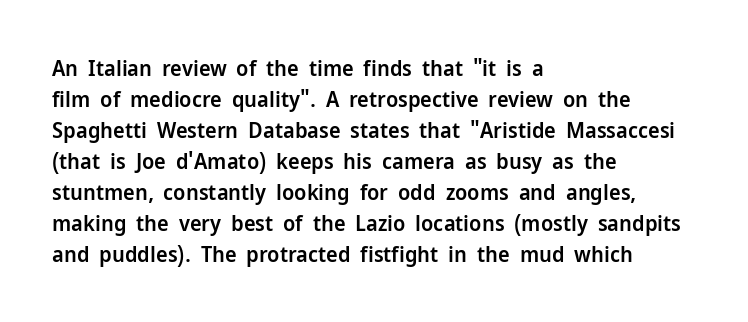
Q: Is the text bold? A: Semi-bold.
Q: Is the text italic (slanted)? A: No, it is upright.
Q: Is the text underlined? A: No.
Q: How is the paragraph aligned? A: Left-aligned.
Q: Is the spacing between letters normal or unusually wide? A: Normal.
Q: Is the spacing between lines tight, normal or loose? A: Normal.
